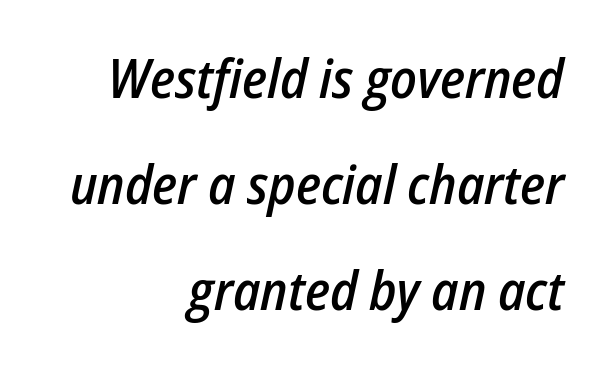
How would I describe the line gaps? Wide and relaxed. Type without underlining. It's the slanting kind of type. The rendering keeps characters at their native spacing. You could not count columns in this text — the font is proportionally spaced.
